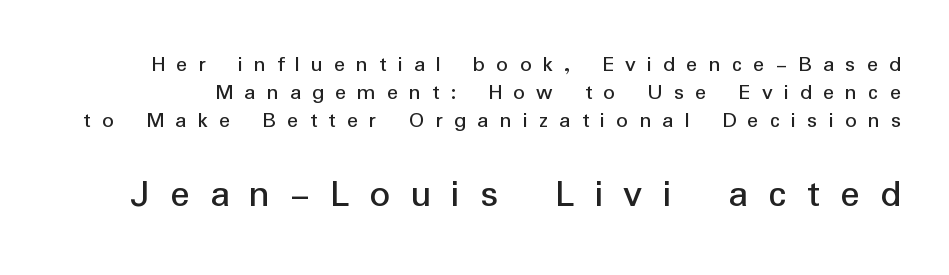
This sample uses an upright cut, with every glyph sitting square on the baseline. Looks like regular typesetting: each glyph gets only the width it needs. A sans-serif font was chosen for this passage. Quick note: underline off. Vertical stems look standard width or narrower in stroke.
